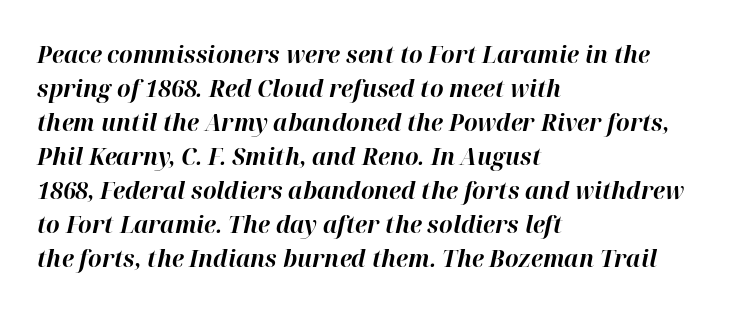
{"italic": "yes", "lean": "right", "slant_degrees": 12, "bold": "yes", "underline": "no", "align": "left", "line_spacing": "normal", "line_spacing_ratio": 1.42, "letter_spacing": "normal", "letter_spacing_em": 0.0, "glyph_px": 24}
